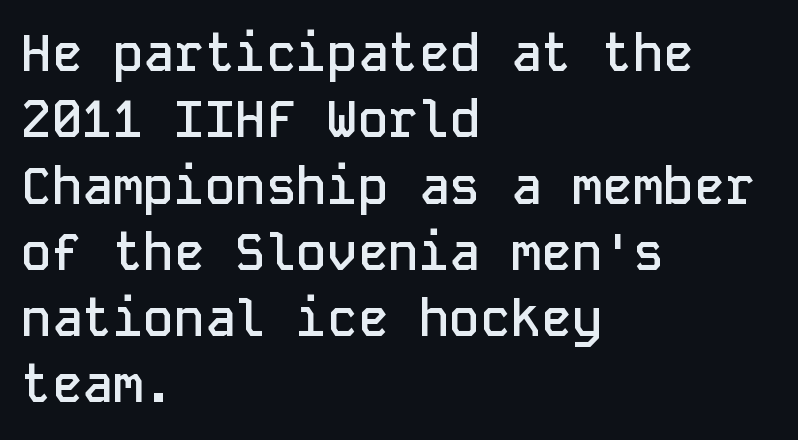
The image shows 51 px semibold sans-serif type, upright, monospaced; set left-aligned, normal line spacing (1.3x), normal letter spacing, not underlined; low stroke contrast and a medium x-height.
